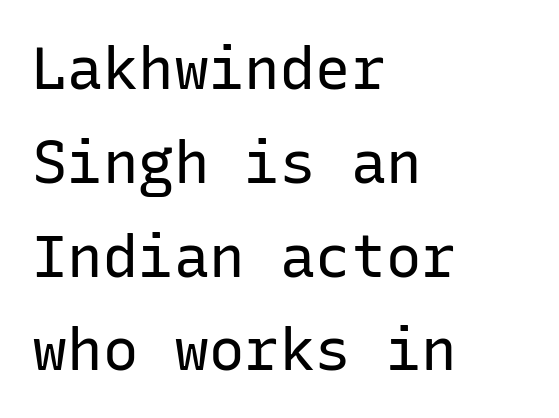
{"serif": "no", "italic": "no", "bold": "no", "weight": "regular", "width": "normal", "stroke_contrast": "low", "x_height": "medium", "monospaced": "yes", "underline": "no", "align": "left", "line_spacing": "normal", "line_spacing_ratio": 1.59, "letter_spacing": "normal", "letter_spacing_em": 0.0, "glyph_px": 59}
